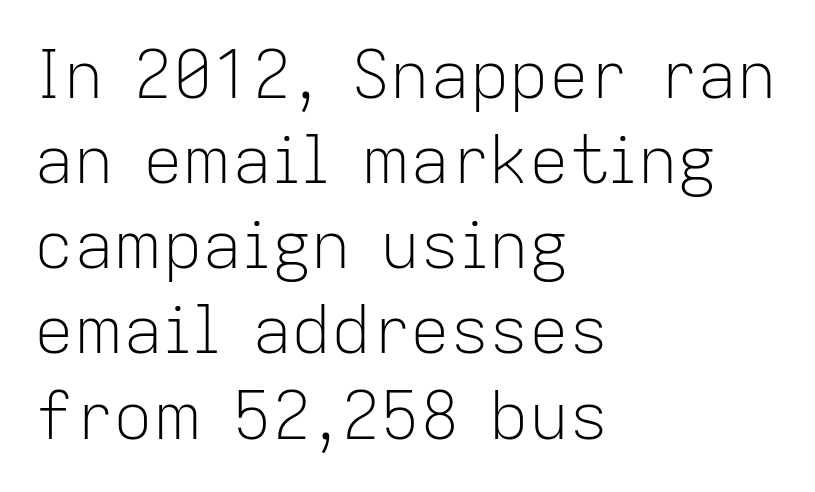
Q: Is the text bold? A: No.
Q: Is the text italic (slanted)? A: No, it is upright.
Q: Is the typeface a serif or a sans-serif typeface? A: Sans-serif.
Q: Is the text underlined? A: No.
Q: How is the paragraph aligned? A: Left-aligned.
Q: Is the spacing between letters normal or unusually wide? A: Normal.
Q: Is the spacing between lines tight, normal or loose? A: Normal.
Q: Width (condensed, normal, or wide)? A: Normal.
Q: Stroke contrast? A: Low.
Q: x-height? A: Medium.
Q: Monospaced? A: No.
